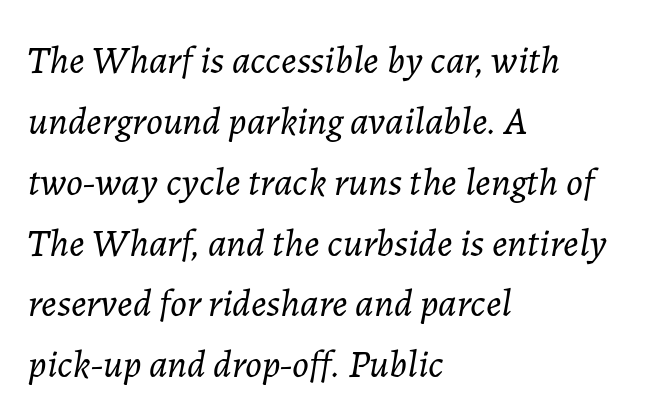
{"italic": "yes", "lean": "right", "slant_degrees": 7, "bold": "no", "weight": "light", "width": "normal", "stroke_contrast": "low", "x_height": "medium", "monospaced": "no", "underline": "no", "align": "left", "line_spacing": "normal", "line_spacing_ratio": 1.56, "letter_spacing": "normal", "letter_spacing_em": 0.0, "glyph_px": 39}
